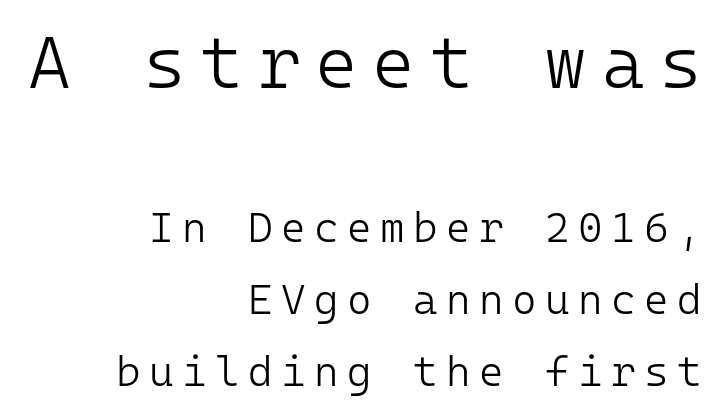
{"serif": "no", "italic": "no", "bold": "no", "weight": "light", "width": "normal", "stroke_contrast": "low", "x_height": "medium", "monospaced": "yes", "underline": "no", "align": "right", "line_spacing_ratio": 1.71, "letter_spacing": "wide", "letter_spacing_em": 0.2, "larger_block": "first", "size_ratio": 1.74, "glyph_px": 73}
